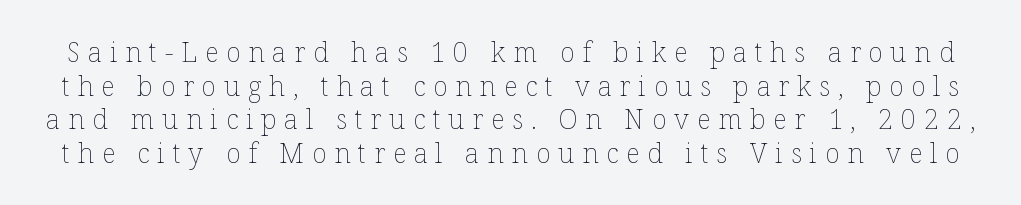
The gap between lines stays unmarked. Each new line begins a customary step beneath the previous one. A quiet, ordinary-to-light weight characterises the typeface. Posture: straight, roman, zero tilt. Spacing between characters has been opened up far beyond the box default.
